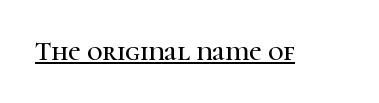
In terms of letterspacing, this is plain default setting. Ascenders rise straight up at ninety degrees. Underline: present.
